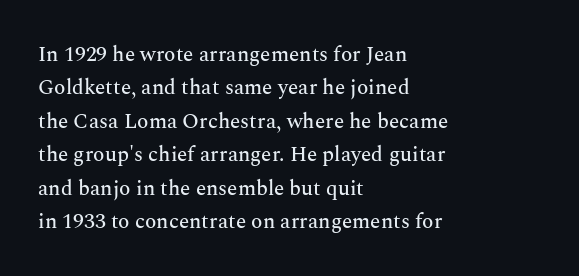
{"italic": "no", "underline": "no", "align": "left", "line_spacing": "normal", "line_spacing_ratio": 1.59, "letter_spacing": "normal", "letter_spacing_em": 0.0, "glyph_px": 21}
